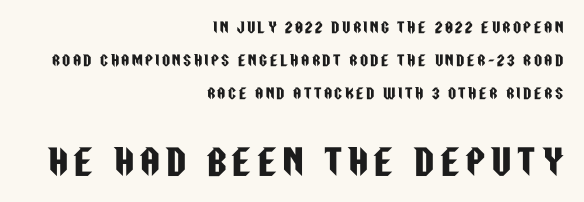
Q: Is the text italic (slanted)? A: No, it is upright.
Q: Is the typeface a serif or a sans-serif typeface? A: Sans-serif.
Q: Is the text underlined? A: No.
Q: How is the paragraph aligned? A: Right-aligned.
Q: Is the spacing between lines tight, normal or loose? A: Loose.
Q: Which block of text is set in a larger size, the first (top) or the second (bottom)? A: The second (bottom) one.
Q: Width (condensed, normal, or wide)? A: Condensed.
Q: Stroke contrast? A: Low.
Q: x-height? A: Large.
Q: Monospaced? A: No.
